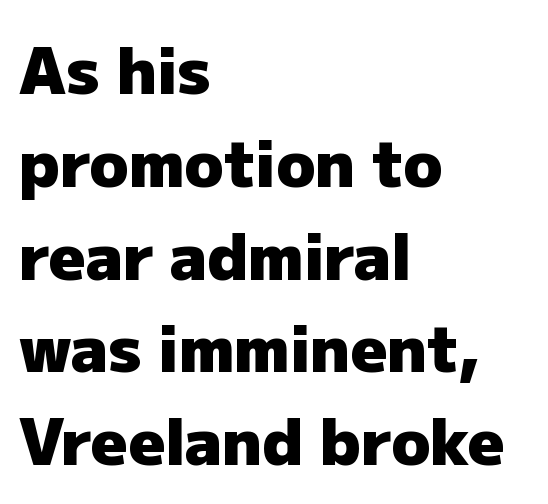
{"serif": "no", "italic": "no", "bold": "yes", "weight": "heavy", "width": "normal", "stroke_contrast": "low", "x_height": "medium", "monospaced": "no", "underline": "no", "align": "left", "line_spacing": "normal", "line_spacing_ratio": 1.45, "letter_spacing": "normal", "letter_spacing_em": 0.0, "glyph_px": 64}
